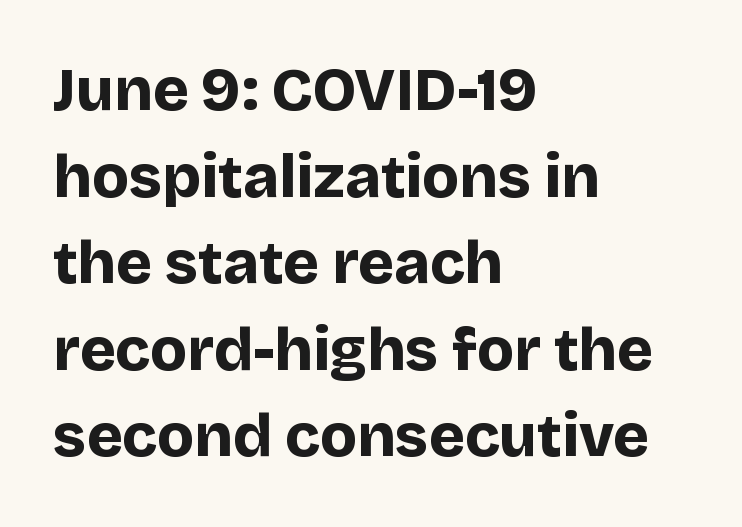
Q: Is the text bold? A: Yes.
Q: Is the text italic (slanted)? A: No, it is upright.
Q: Is the typeface a serif or a sans-serif typeface? A: Sans-serif.
Q: Is the text underlined? A: No.
Q: How is the paragraph aligned? A: Left-aligned.
Q: Is the spacing between letters normal or unusually wide? A: Normal.
Q: Is the spacing between lines tight, normal or loose? A: Normal.
Q: Width (condensed, normal, or wide)? A: Normal.
Q: Stroke contrast? A: Low.
Q: x-height? A: Large.
Q: Monospaced? A: No.
